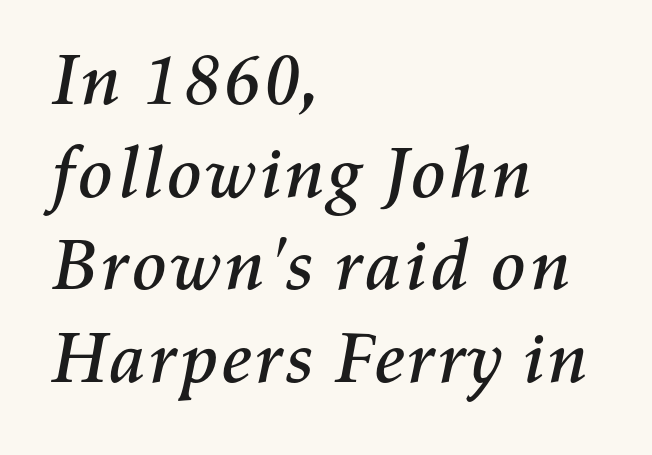
Q: Is the text italic (slanted)? A: Yes, it leans right by about 11 degrees.
Q: Is the text underlined? A: No.
Q: How is the paragraph aligned? A: Left-aligned.
Q: Is the spacing between letters normal or unusually wide? A: Normal.
Q: Is the spacing between lines tight, normal or loose? A: Normal.
Q: Width (condensed, normal, or wide)? A: Normal.
Q: Stroke contrast? A: Medium.
Q: x-height? A: Medium.
Q: Monospaced? A: No.
